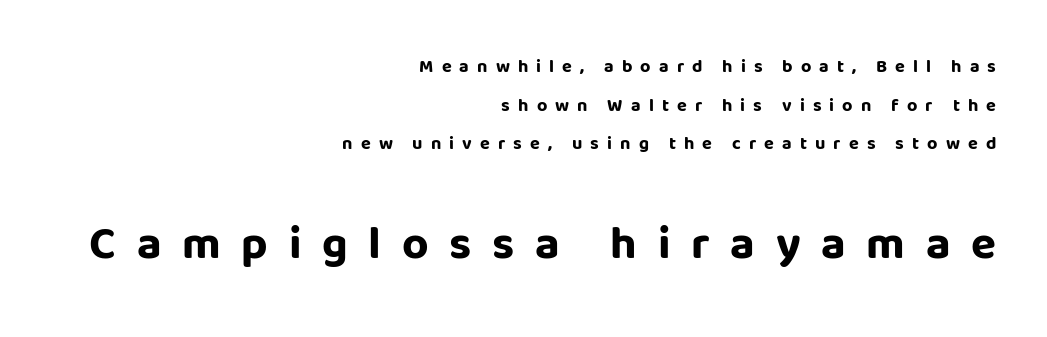
{"serif": "no", "italic": "no", "bold": "yes", "weight": "bold", "width": "normal", "stroke_contrast": "low", "x_height": "large", "monospaced": "no", "underline": "no", "align": "right", "line_spacing": "loose", "line_spacing_ratio": 2.15, "letter_spacing": "wide", "letter_spacing_em": 0.45, "larger_block": "second", "size_ratio": 2.56, "glyph_px": 46}
